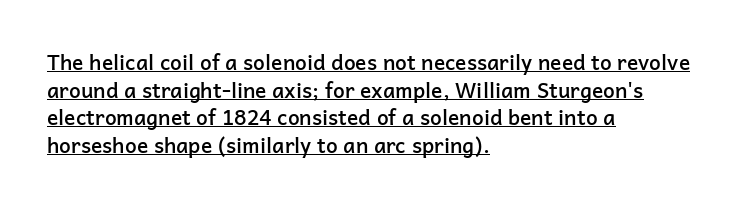
{"italic": "no", "bold": "semi", "underline": "yes", "align": "left", "line_spacing": "normal", "line_spacing_ratio": 1.32, "letter_spacing": "normal", "letter_spacing_em": 0.0, "glyph_px": 21}
